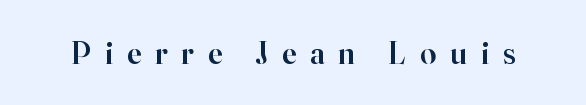
{"serif": "yes", "italic": "no", "bold": "semi", "weight": "semibold", "width": "normal", "stroke_contrast": "high", "x_height": "small", "monospaced": "no", "underline": "no", "letter_spacing": "wide", "letter_spacing_em": 0.44, "glyph_px": 32}
